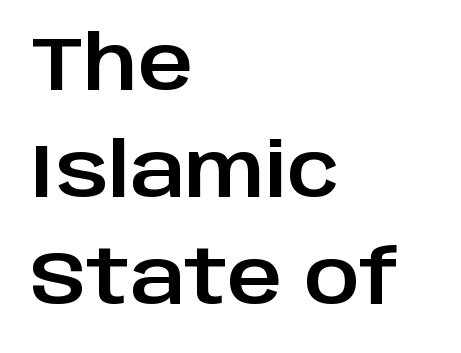
Q: Is the text italic (slanted)? A: No, it is upright.
Q: Is the typeface a serif or a sans-serif typeface? A: Sans-serif.
Q: Is the text underlined? A: No.
Q: How is the paragraph aligned? A: Left-aligned.
Q: Is the spacing between letters normal or unusually wide? A: Normal.
Q: Is the spacing between lines tight, normal or loose? A: Normal.
Q: Width (condensed, normal, or wide)? A: Normal.
Q: Stroke contrast? A: Low.
Q: x-height? A: Large.
Q: Monospaced? A: No.
